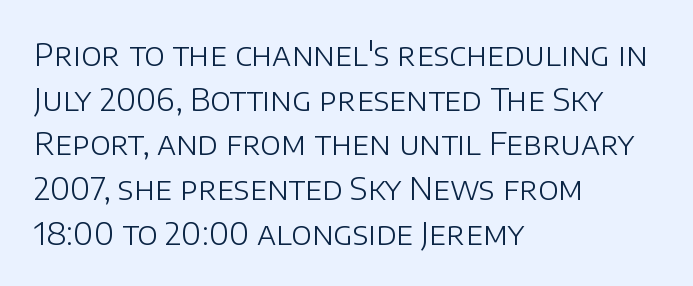
The image shows 31 px light sans-serif type, upright; set left-aligned, normal line spacing (1.44x), normal letter spacing, not underlined; low stroke contrast and a large x-height.
